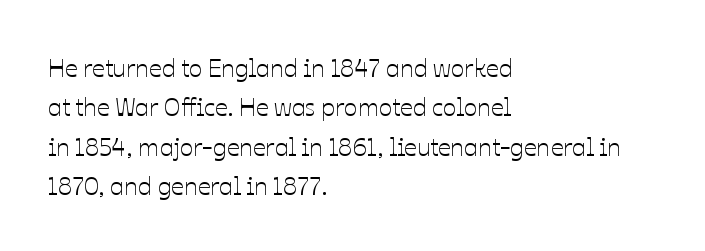
The setting favours the left margin, as ordinary paragraphs usually do. Is there any slant? The stems are plumb. A bare baseline throughout the passage. The letterforms sit shoulder to shoulder at normal distance. These lines sit exactly where default settings would place them.
